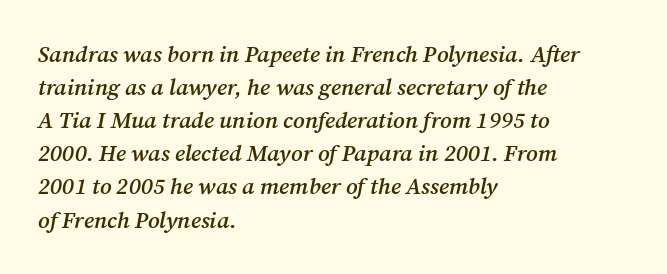
Typesetter's note: demi weight, one step under bold. The compositor pushed each line to the left boundary. The leading is moderate, giving the passage an even texture. These lines were composed using italics.
